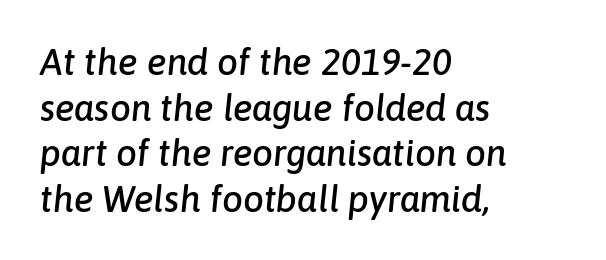
The image shows 37 px text type, italic (leaning right); set left-aligned, line spacing 1.23x, normal letter spacing, not underlined; low stroke contrast and a medium x-height.
